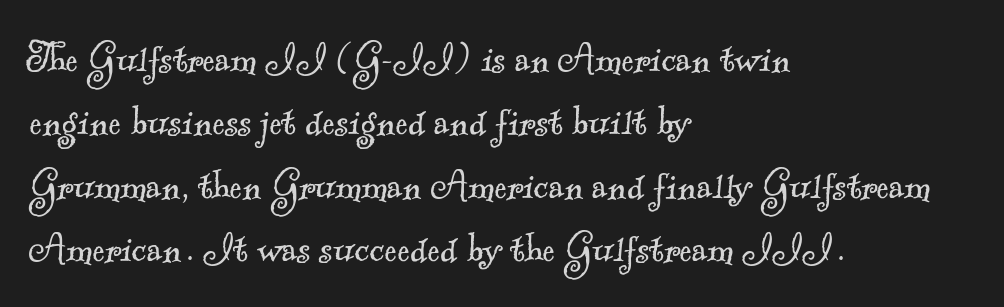
The image shows 47 px light serif type; set left-aligned, normal line spacing (1.35x), normal letter spacing, not underlined; a small x-height.
